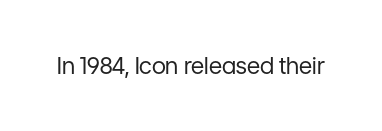
The type is set solid horizontally, with unmodified tracking. Words float on clear page, feet unadorned. A quiet, ordinary-to-light weight characterises the typeface. The type sits square on the baseline with zero lean.
